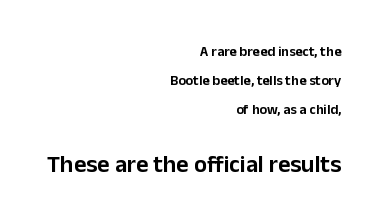
{"italic": "no", "underline": "no", "align": "right", "line_spacing": "loose", "line_spacing_ratio": 2.08, "letter_spacing": "normal", "letter_spacing_em": 0.0, "larger_block": "second", "size_ratio": 1.71, "glyph_px": 24}
